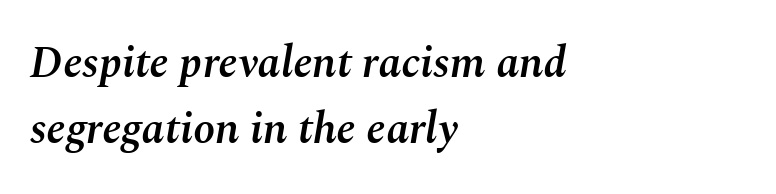
Q: Is the text bold? A: Semi-bold.
Q: Is the text italic (slanted)? A: Yes, it leans right by about 10 degrees.
Q: Is the text underlined? A: No.
Q: How is the paragraph aligned? A: Left-aligned.
Q: Is the spacing between letters normal or unusually wide? A: Normal.
Q: Is the spacing between lines tight, normal or loose? A: Normal.
Q: Width (condensed, normal, or wide)? A: Normal.
Q: Stroke contrast? A: Medium.
Q: x-height? A: Medium.
Q: Monospaced? A: No.
